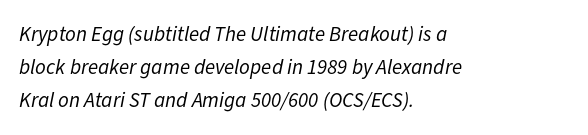
The image shows 21 px text type, italic (leaning right); set left-aligned, normal line spacing (1.57x), normal letter spacing, not underlined.
